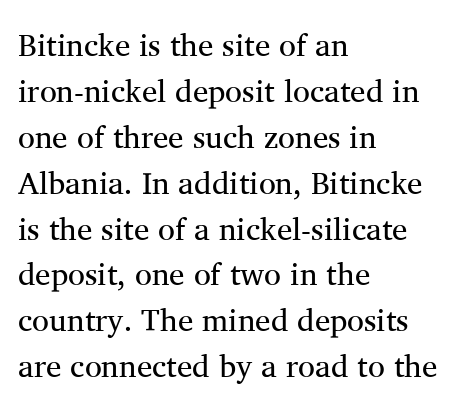
The image shows 31 px regular-weight serif type, upright; set left-aligned, normal line spacing (1.48x), normal letter spacing, not underlined; medium stroke contrast and a medium x-height.
